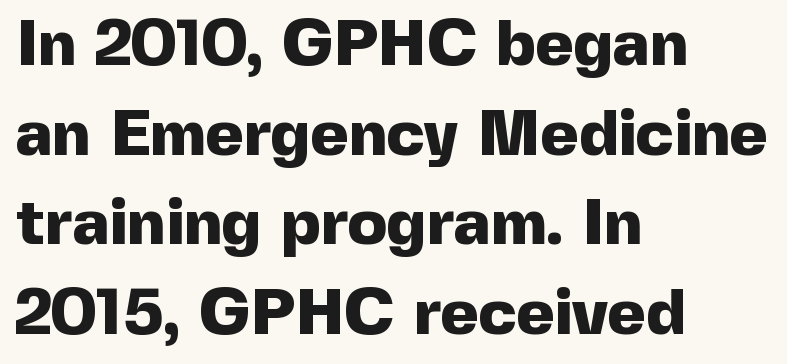
The image shows 65 px heavy sans-serif type, upright; set left-aligned, normal line spacing (1.38x), normal letter spacing, not underlined; a medium x-height.
